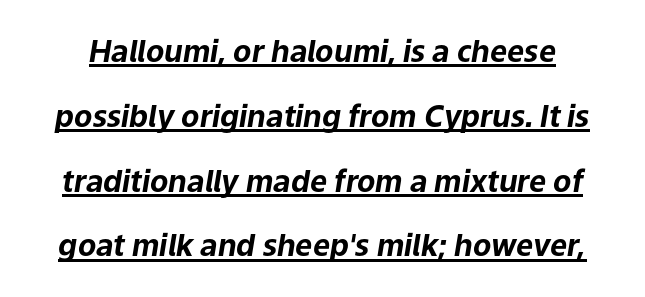
These characters rest on top of a visible drawn line. If you measured baseline to baseline, you'd find a long distance. This is oblique type, the kind used for emphasis or titles. The rendering keeps characters at their native spacing.
